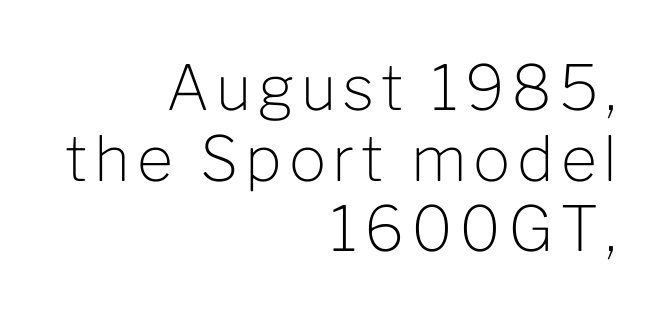
The image shows 62 px light sans-serif type, upright; set right-aligned, tight line spacing (1.14x), not underlined; low stroke contrast and a medium x-height.
